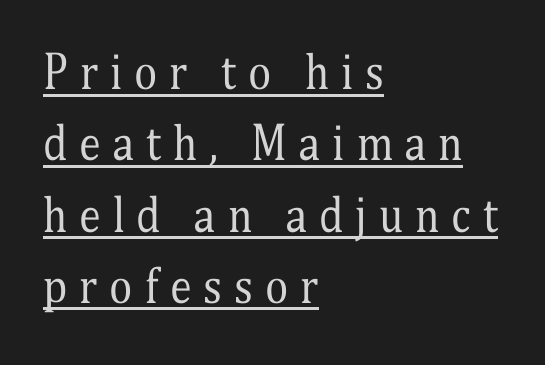
The image shows 44 px regular-weight, condensed serif type, upright; set left-aligned, normal line spacing (1.62x), unusually wide letter spacing (+0.27 em), underlined; medium stroke contrast and a medium x-height.
